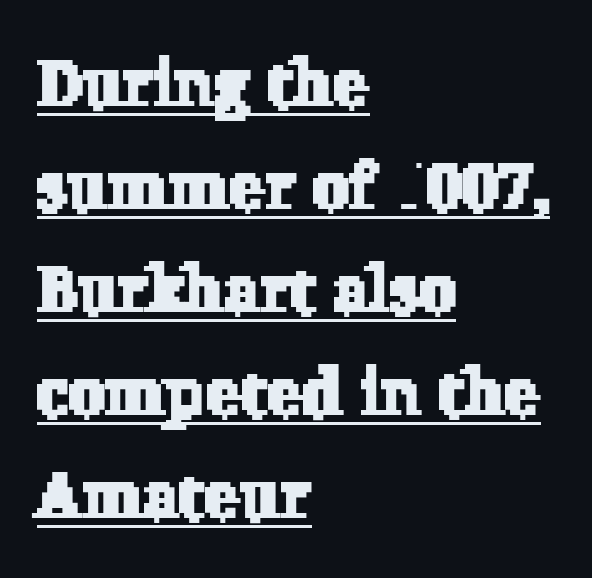
Each letter keeps its own natural width here, so spacing adapts to shape. You can tell from the footed stems that serif type was used. Caption: multi-line text, flush left, ragged right. Underline: present.
